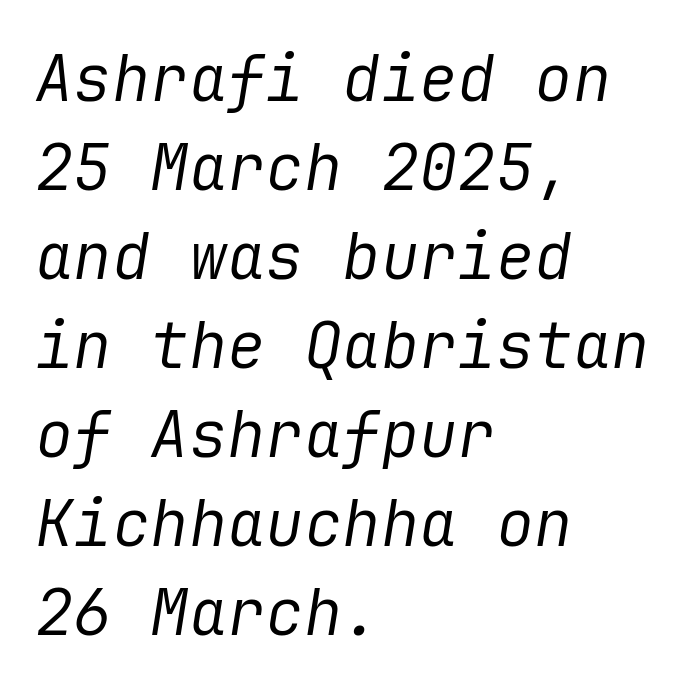
Honestly, the row spacing looks completely unremarkable. The text carries the slant typical of an italic or oblique font. Standard letterfit; no display-style spreading of the glyphs. No word sits above an underline.
